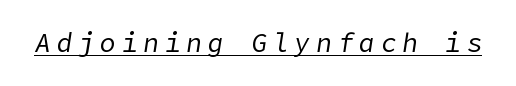
{"italic": "yes", "lean": "right", "slant_degrees": 9, "bold": "no", "underline": "yes", "letter_spacing": "wide", "letter_spacing_em": 0.23, "glyph_px": 26}
